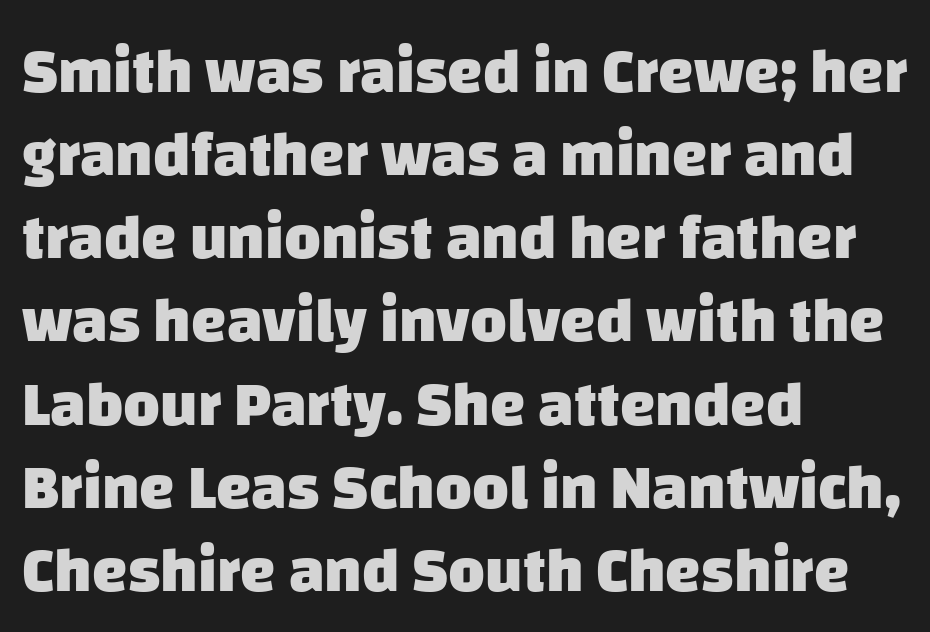
The image shows 63 px heavy sans-serif type; set left-aligned, normal line spacing (1.32x), normal letter spacing, not underlined; low stroke contrast and a large x-height.
